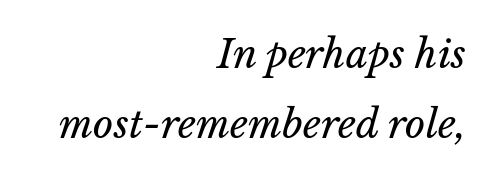
The passage shown is not bold in any degree. Proportional: the letters do not fall into vertical columns. Default kerning and tracking; the words read as compact shapes. These lines were composed using italics. Honestly, there is no underline to notice here at all.
